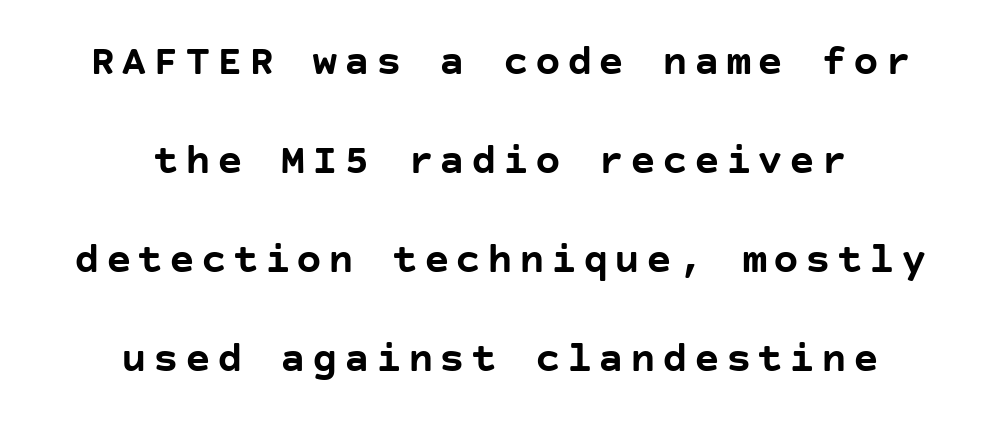
Q: Is the text bold? A: Yes.
Q: Is the text italic (slanted)? A: No, it is upright.
Q: Is the typeface a serif or a sans-serif typeface? A: Sans-serif.
Q: Is the text underlined? A: No.
Q: How is the paragraph aligned? A: Centered.
Q: Is the spacing between lines tight, normal or loose? A: Loose.
Q: Width (condensed, normal, or wide)? A: Normal.
Q: Stroke contrast? A: Low.
Q: x-height? A: Large.
